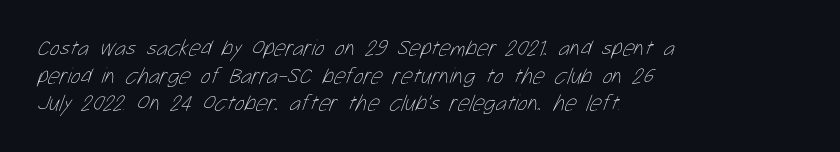
The lines in this sample share a left origin and differ only in where they stop. Nothing heavy about these letters — not bold at all. There is no visible air inserted between adjacent glyphs. Any mark beneath the type? The region is blank.
